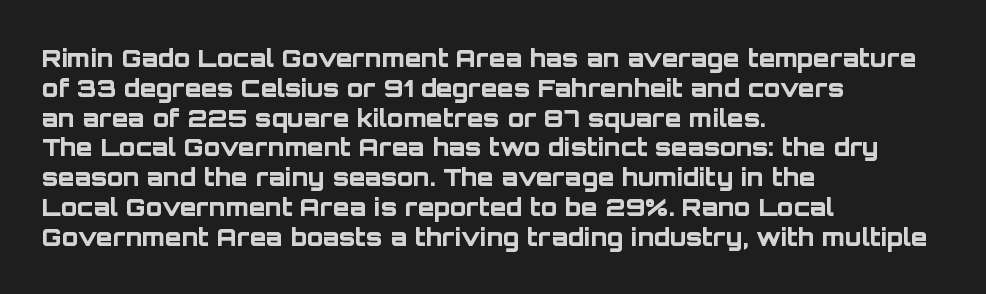
Q: Is the text bold? A: Yes.
Q: Is the text italic (slanted)? A: No, it is upright.
Q: Is the text underlined? A: No.
Q: How is the paragraph aligned? A: Left-aligned.
Q: Is the spacing between letters normal or unusually wide? A: Normal.
